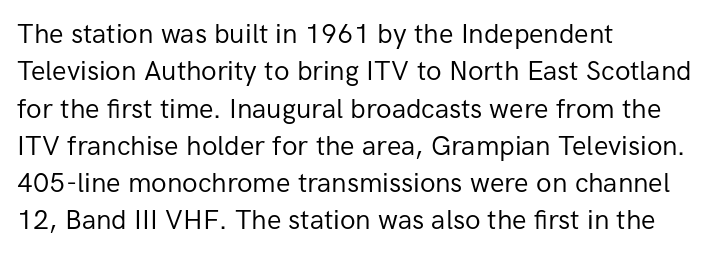
{"italic": "no", "bold": "no", "underline": "no", "align": "left", "line_spacing": "normal", "line_spacing_ratio": 1.38, "letter_spacing": "normal", "letter_spacing_em": 0.0, "glyph_px": 27}
